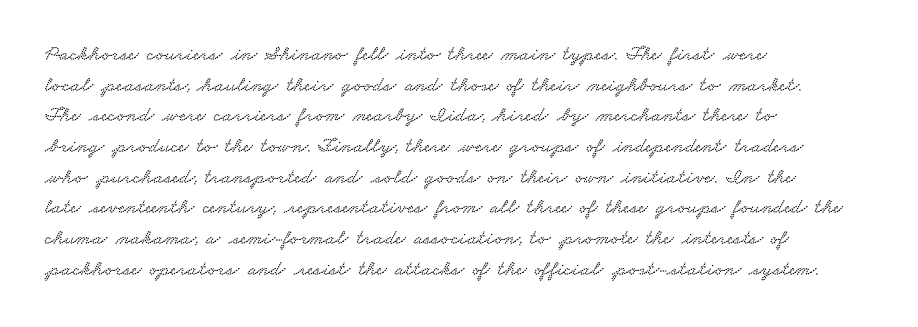
The image shows 21 px text type; set left-aligned, normal line spacing (1.46x), normal letter spacing, not underlined.
